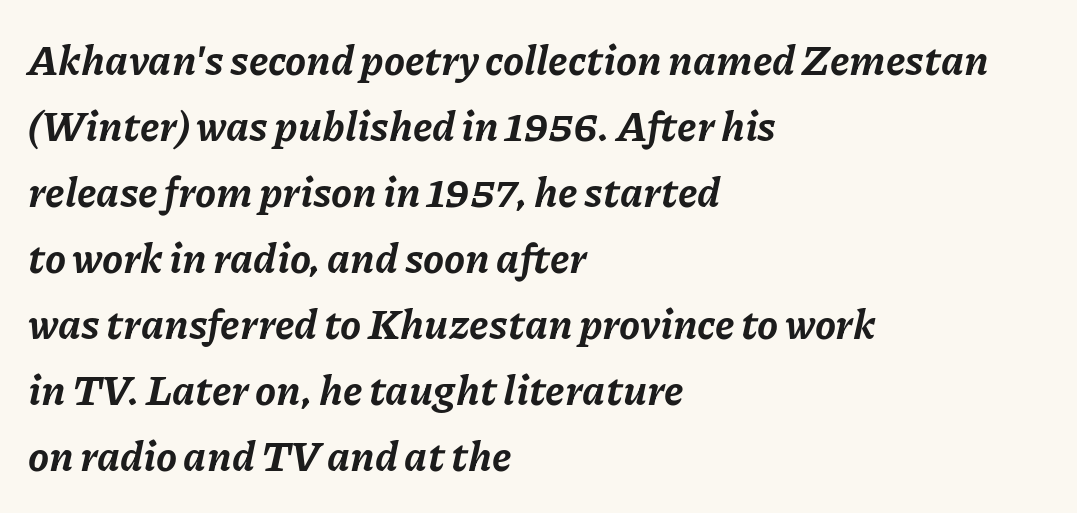
The image shows 42 px bold type, italic (leaning right); set left-aligned, normal line spacing (1.57x), normal letter spacing, not underlined; low stroke contrast and a medium x-height.
